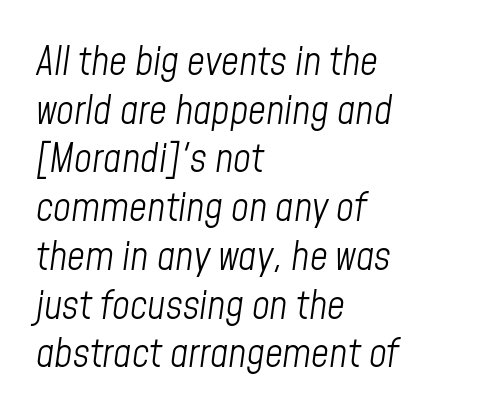
The image shows 39 px light, condensed type, italic (leaning right); set left-aligned, normal line spacing (1.25x), normal letter spacing, not underlined; low stroke contrast and a medium x-height.
